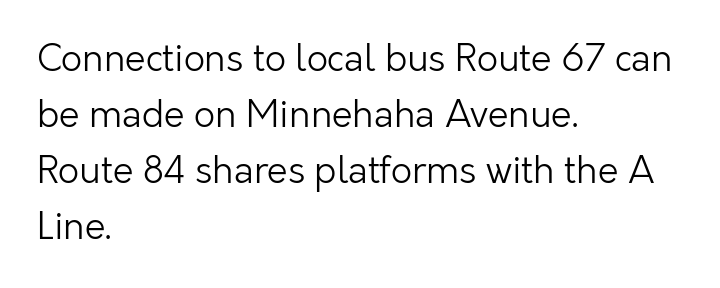
{"serif": "no", "italic": "no", "bold": "no", "weight": "light", "width": "normal", "stroke_contrast": "low", "x_height": "medium", "monospaced": "no", "underline": "no", "align": "left", "line_spacing": "normal", "line_spacing_ratio": 1.51, "letter_spacing": "normal", "letter_spacing_em": 0.0, "glyph_px": 37}
